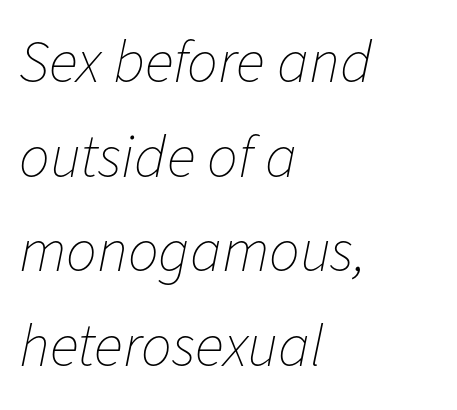
The image shows 61 px thin type, italic (leaning right); set left-aligned, normal line spacing (1.55x), normal letter spacing, not underlined; low stroke contrast and a medium x-height.
